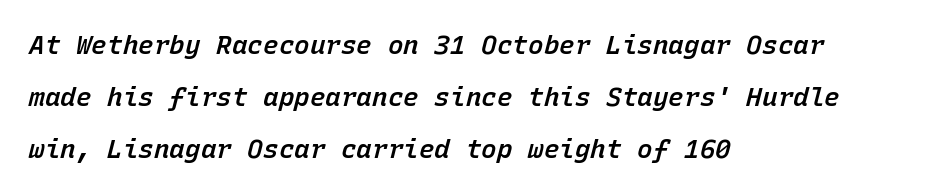
The image shows 26 px text type, italic (leaning right); set left-aligned, loose line spacing (2.0x), normal letter spacing, not underlined.
